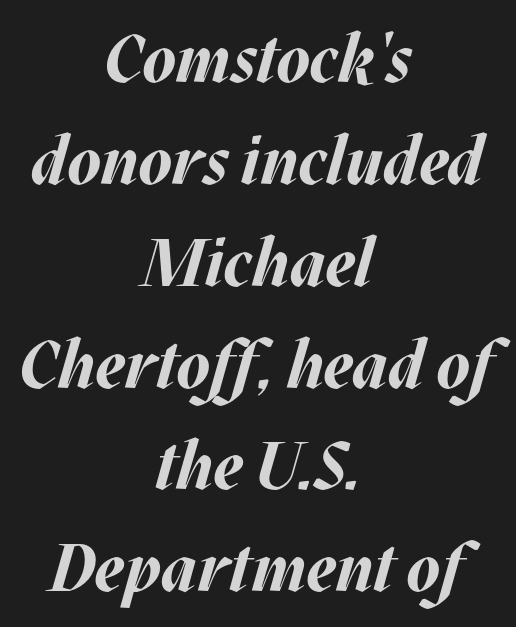
Q: Is the text bold? A: Yes.
Q: Is the text italic (slanted)? A: Yes, it leans right by about 17 degrees.
Q: Is the text underlined? A: No.
Q: How is the paragraph aligned? A: Centered.
Q: Is the spacing between letters normal or unusually wide? A: Normal.
Q: Is the spacing between lines tight, normal or loose? A: Normal.
Q: Width (condensed, normal, or wide)? A: Normal.
Q: Stroke contrast? A: Medium.
Q: x-height? A: Large.
Q: Monospaced? A: No.
